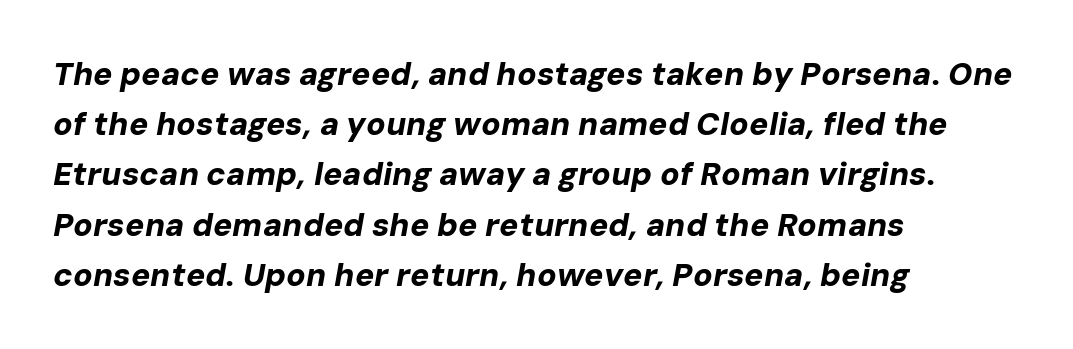
The image shows 32 px bold type, italic (leaning right); set left-aligned, normal line spacing (1.57x), normal letter spacing, not underlined; low stroke contrast and a medium x-height.
